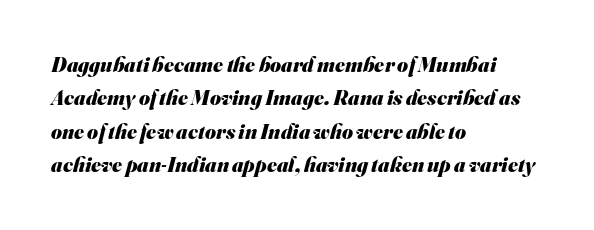
The image shows 21 px bold type; set left-aligned, normal line spacing (1.59x), normal letter spacing, not underlined.
